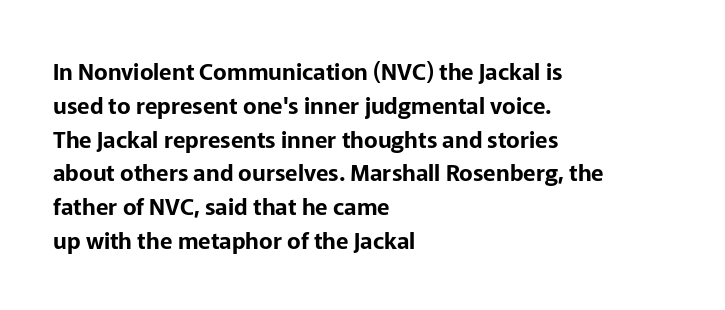
Left-aligned paragraph, ragged on the right. Compared with typical body copy, the letter spacing here is the same. A roman cut, with each character standing at attention. Baseline-to-baseline distance is the conventional proportion of letter height. The string is rendered with underlining switched off.
